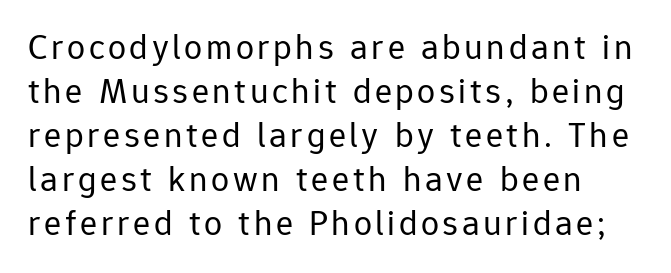
Q: Is the text bold? A: No.
Q: Is the text italic (slanted)? A: No, it is upright.
Q: Is the typeface a serif or a sans-serif typeface? A: Sans-serif.
Q: Is the text underlined? A: No.
Q: Width (condensed, normal, or wide)? A: Normal.
Q: Stroke contrast? A: Low.
Q: x-height? A: Medium.
Q: Monospaced? A: No.
